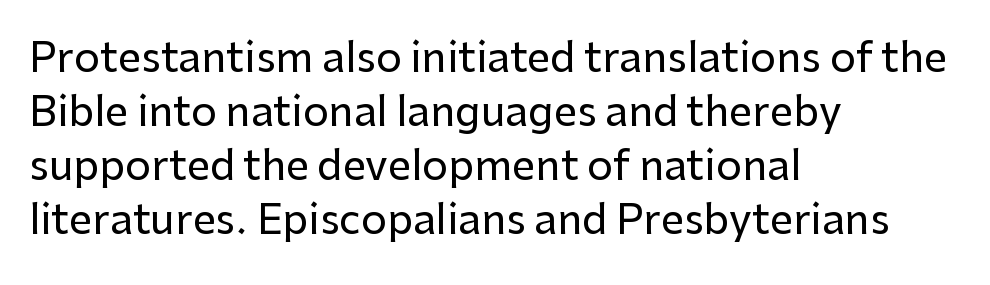
Q: Is the text italic (slanted)? A: No, it is upright.
Q: Is the typeface a serif or a sans-serif typeface? A: Sans-serif.
Q: Is the text underlined? A: No.
Q: How is the paragraph aligned? A: Left-aligned.
Q: Is the spacing between letters normal or unusually wide? A: Normal.
Q: Is the spacing between lines tight, normal or loose? A: Normal.
Q: Width (condensed, normal, or wide)? A: Normal.
Q: Stroke contrast? A: Low.
Q: x-height? A: Medium.
Q: Monospaced? A: No.
